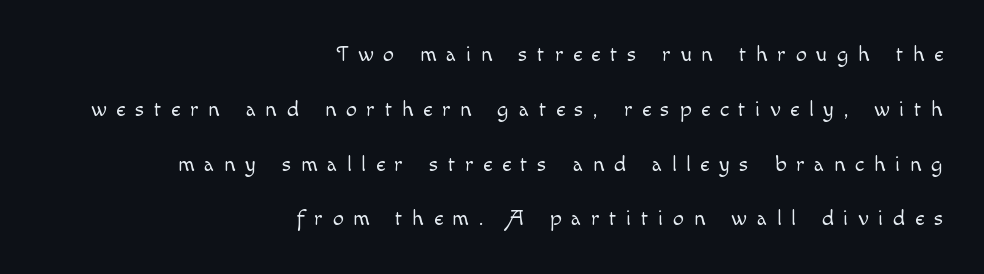
Q: Is the text bold? A: No.
Q: Is the text italic (slanted)? A: No, it is upright.
Q: Is the text underlined? A: No.
Q: How is the paragraph aligned? A: Right-aligned.
Q: Is the spacing between letters normal or unusually wide? A: Unusually wide.
Q: Is the spacing between lines tight, normal or loose? A: Loose.
